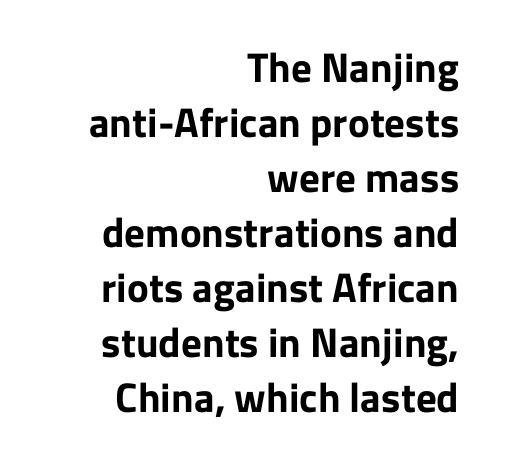
The image shows 41 px bold sans-serif type, upright; set right-aligned, normal line spacing (1.34x), normal letter spacing, not underlined; low stroke contrast and a medium x-height.
